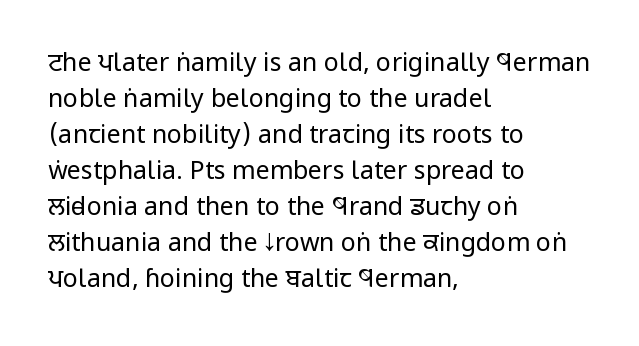
The rendering anchors every line to the left-hand side. Words appear dense and cohesive because spacing is normal. Does the leading feel generous? No, just average. A quiet, ordinary-to-light weight characterises the typeface.
